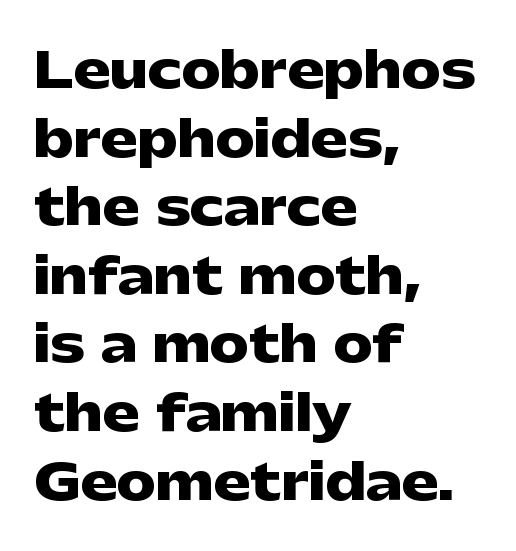
The image shows 49 px heavy, wide sans-serif type, upright; set left-aligned, normal line spacing (1.4x), normal letter spacing, not underlined; low stroke contrast and a medium x-height.
